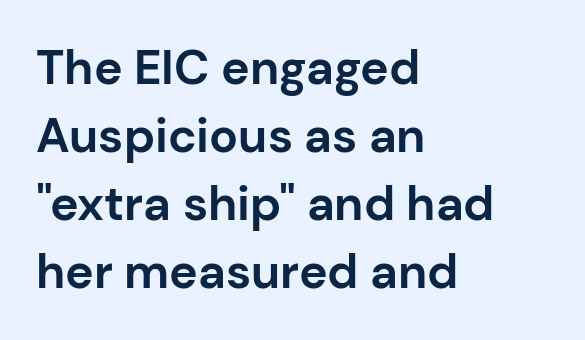
Q: Is the text bold? A: Yes.
Q: Is the text italic (slanted)? A: No, it is upright.
Q: Is the typeface a serif or a sans-serif typeface? A: Sans-serif.
Q: Is the text underlined? A: No.
Q: How is the paragraph aligned? A: Left-aligned.
Q: Is the spacing between letters normal or unusually wide? A: Normal.
Q: Is the spacing between lines tight, normal or loose? A: Normal.
Q: Width (condensed, normal, or wide)? A: Normal.
Q: Stroke contrast? A: Low.
Q: x-height? A: Medium.
Q: Monospaced? A: No.
